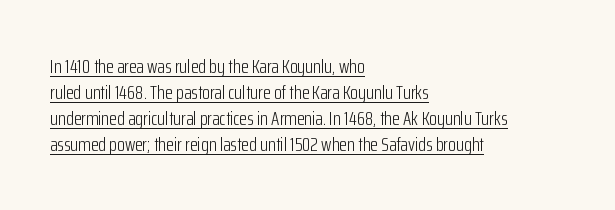
The image shows 20 px text type, upright; set left-aligned, normal line spacing (1.3x), normal letter spacing, underlined.
